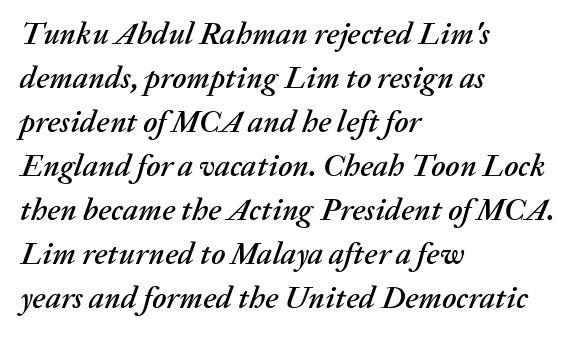
Q: Is the text italic (slanted)? A: Yes, it leans right by about 20 degrees.
Q: Is the text underlined? A: No.
Q: How is the paragraph aligned? A: Left-aligned.
Q: Is the spacing between letters normal or unusually wide? A: Normal.
Q: Is the spacing between lines tight, normal or loose? A: Normal.
Q: Width (condensed, normal, or wide)? A: Normal.
Q: Stroke contrast? A: Medium.
Q: x-height? A: Medium.
Q: Monospaced? A: No.
